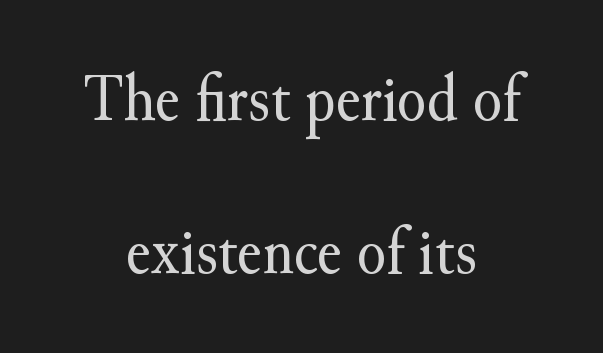
A centered setting, common on invitations and titles, is used for this passage. Compared with typical paragraphs, the rows here are farther apart. Is this a fixed-width face? No — the glyphs have proportional, varying widths. Nothing heavy about these letters — not bold at all. Old-style or modern, the face here clearly has serifs.
